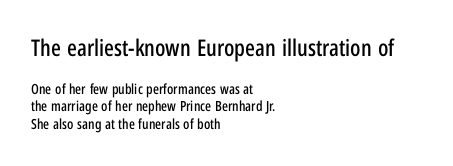
Upright lettering throughout. Caption: standard tracking, unaltered. Between these two stacked blocks, the higher one wins on size. Where is the straight margin? On the left. The rows are spaced the way most documents space them. A clean baseline with only descenders dipping below it.
